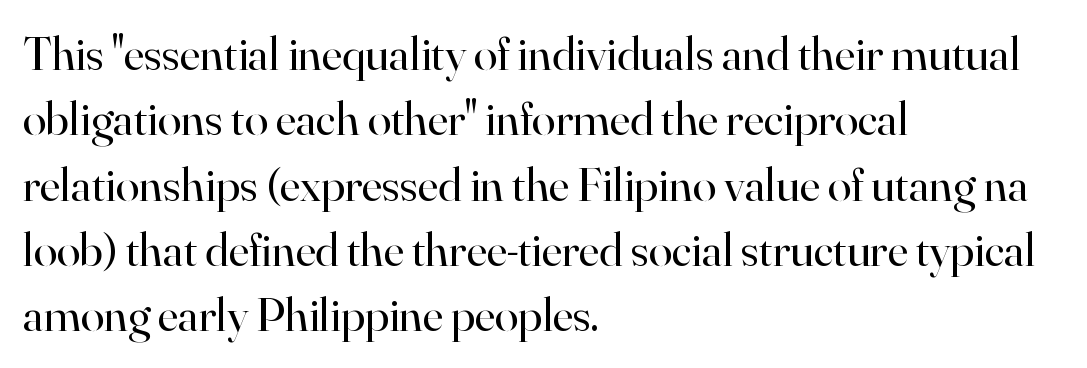
{"serif": "yes", "italic": "no", "bold": "no", "weight": "regular", "width": "normal", "stroke_contrast": "high", "x_height": "small", "monospaced": "no", "underline": "no", "align": "left", "line_spacing": "normal", "line_spacing_ratio": 1.36, "letter_spacing": "normal", "letter_spacing_em": 0.0, "glyph_px": 48}
